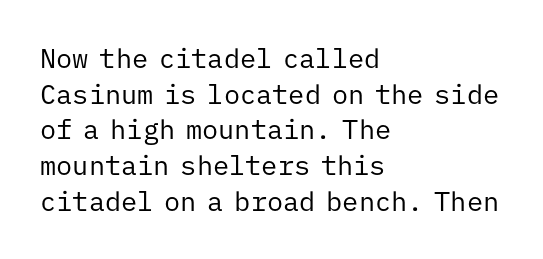
{"italic": "no", "bold": "no", "underline": "no", "align": "left", "line_spacing": "normal", "line_spacing_ratio": 1.32, "letter_spacing": "normal", "letter_spacing_em": 0.0, "glyph_px": 27}
